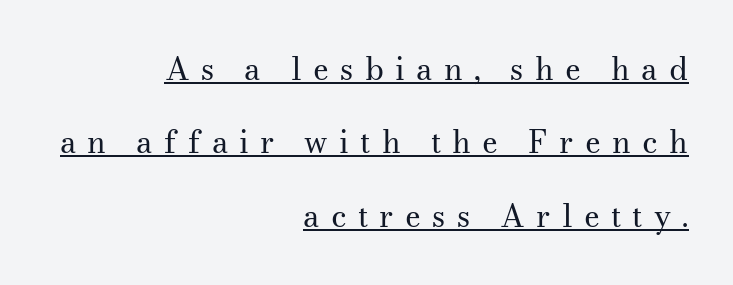
The image shows 31 px regular-weight serif type, upright; set right-aligned, loose line spacing (2.37x), unusually wide letter spacing (+0.36 em), underlined; medium stroke contrast and a small x-height.
